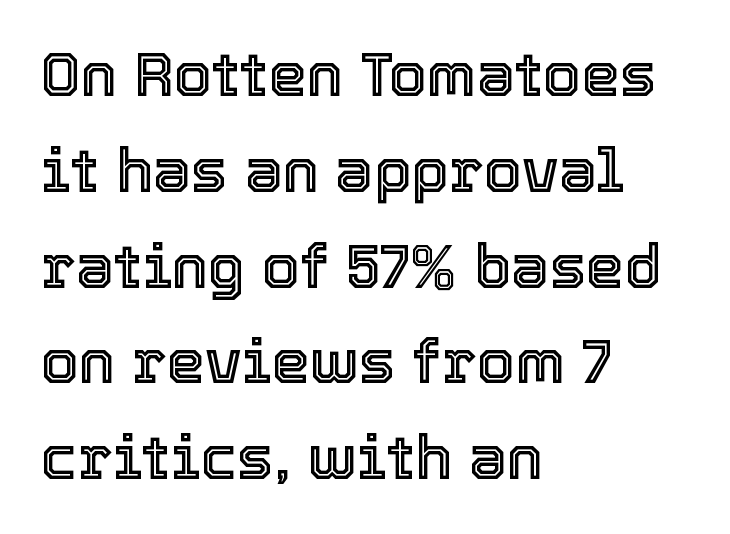
Q: Is the text italic (slanted)? A: No, it is upright.
Q: Is the text underlined? A: No.
Q: How is the paragraph aligned? A: Left-aligned.
Q: Is the spacing between letters normal or unusually wide? A: Normal.
Q: Is the spacing between lines tight, normal or loose? A: Normal.
Q: Width (condensed, normal, or wide)? A: Normal.
Q: x-height? A: Medium.
Q: Monospaced? A: No.
